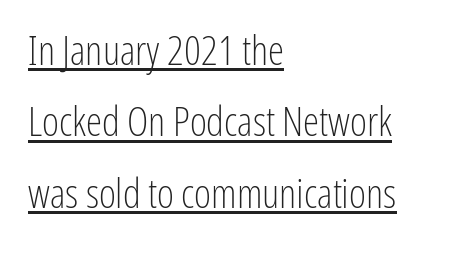
The image shows 41 px light, condensed sans-serif type, upright; set left-aligned, line spacing 1.74x, normal letter spacing, underlined; low stroke contrast and a medium x-height.
